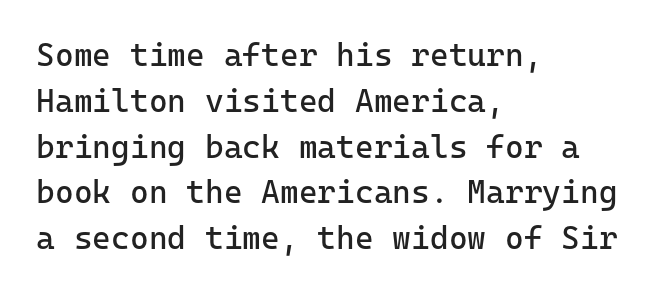
The image shows 32 px regular-weight sans-serif type, upright, monospaced; set left-aligned, normal line spacing (1.43x), normal letter spacing, not underlined; low stroke contrast and a medium x-height.
